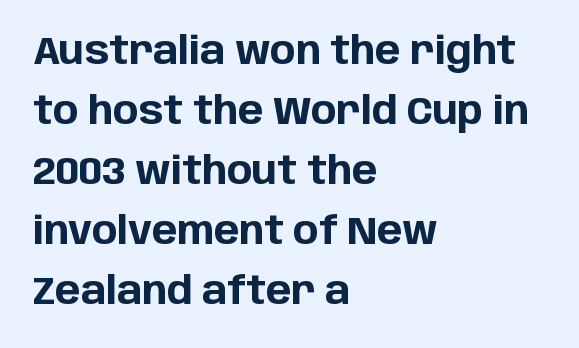
{"serif": "no", "italic": "no", "bold": "yes", "weight": "bold", "width": "normal", "stroke_contrast": "low", "x_height": "large", "monospaced": "no", "underline": "no", "align": "left", "line_spacing": "normal", "line_spacing_ratio": 1.58, "letter_spacing": "normal", "letter_spacing_em": 0.0, "glyph_px": 38}
